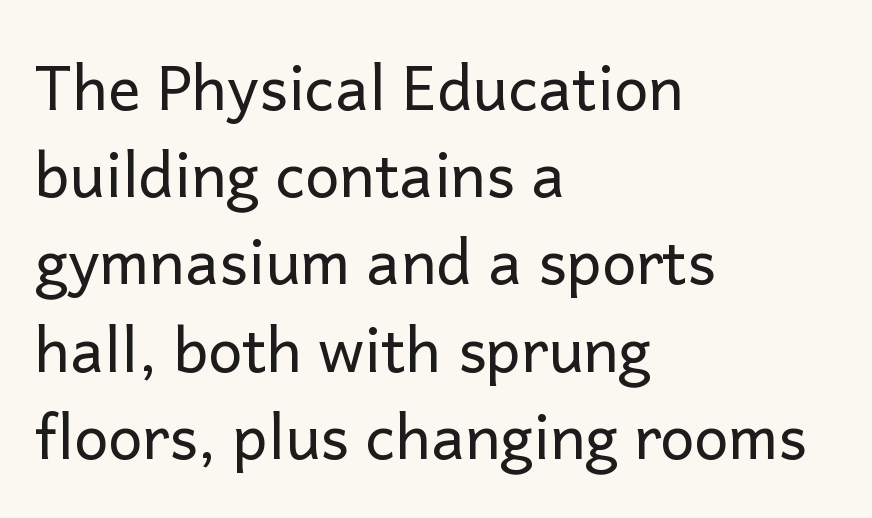
Q: Is the text bold? A: No.
Q: Is the text italic (slanted)? A: No, it is upright.
Q: Is the typeface a serif or a sans-serif typeface? A: Sans-serif.
Q: Is the text underlined? A: No.
Q: How is the paragraph aligned? A: Left-aligned.
Q: Is the spacing between letters normal or unusually wide? A: Normal.
Q: Is the spacing between lines tight, normal or loose? A: Normal.
Q: Width (condensed, normal, or wide)? A: Normal.
Q: Stroke contrast? A: Low.
Q: x-height? A: Medium.
Q: Monospaced? A: No.
